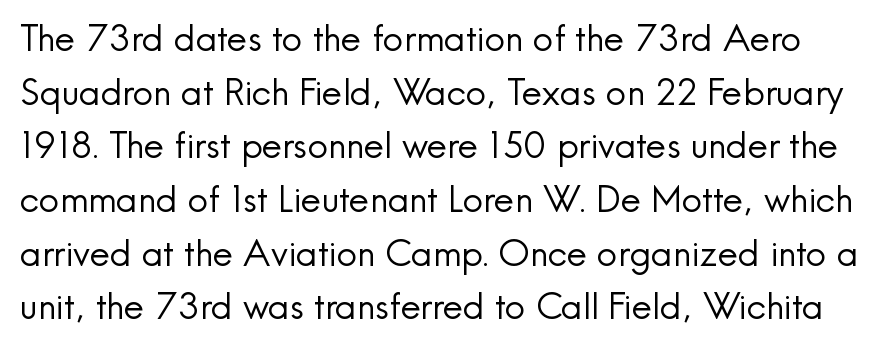
The image shows 36 px regular-weight sans-serif type, upright; set normal line spacing (1.49x), normal letter spacing, not underlined; a small x-height.
